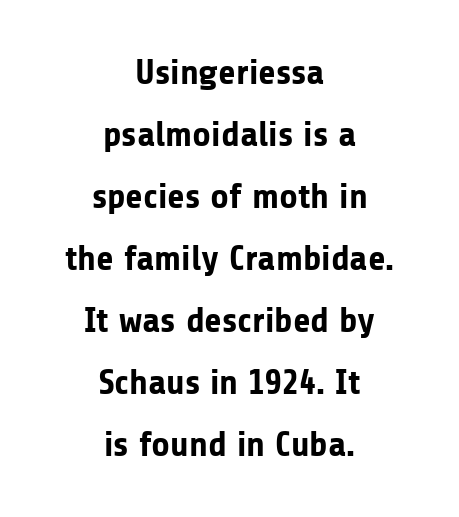
Q: Is the text bold? A: Yes.
Q: Is the text italic (slanted)? A: No, it is upright.
Q: Is the typeface a serif or a sans-serif typeface? A: Sans-serif.
Q: Is the text underlined? A: No.
Q: How is the paragraph aligned? A: Centered.
Q: Is the spacing between letters normal or unusually wide? A: Normal.
Q: Width (condensed, normal, or wide)? A: Normal.
Q: Stroke contrast? A: Low.
Q: x-height? A: Medium.
Q: Monospaced? A: No.
